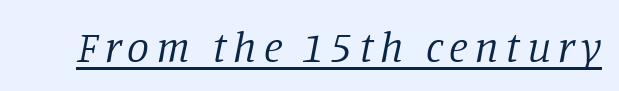
Q: Is the text bold? A: No.
Q: Is the text italic (slanted)? A: Yes, it leans right by about 11 degrees.
Q: Is the typeface a serif or a sans-serif typeface? A: Serif.
Q: Is the text underlined? A: Yes.
Q: Width (condensed, normal, or wide)? A: Normal.
Q: Stroke contrast? A: Low.
Q: x-height? A: Large.
Q: Monospaced? A: No.
